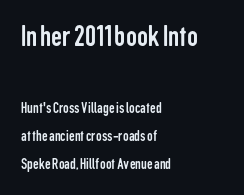
Q: Is the text bold? A: No.
Q: Is the text italic (slanted)? A: No, it is upright.
Q: Is the typeface a serif or a sans-serif typeface? A: Sans-serif.
Q: Is the text underlined? A: No.
Q: How is the paragraph aligned? A: Left-aligned.
Q: Is the spacing between letters normal or unusually wide? A: Normal.
Q: Which block of text is set in a larger size, the first (top) or the second (bottom)? A: The first (top) one.
Q: Width (condensed, normal, or wide)? A: Condensed.
Q: Stroke contrast? A: Low.
Q: x-height? A: Medium.
Q: Monospaced? A: No.
